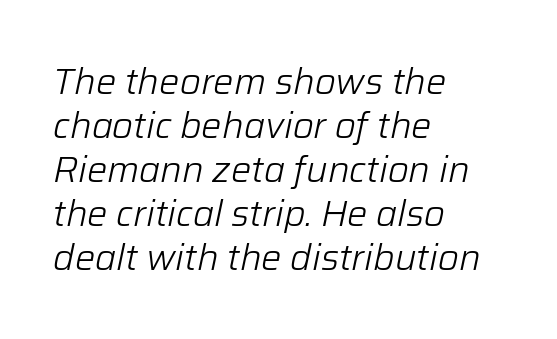
Q: Is the text bold? A: No.
Q: Is the text italic (slanted)? A: Yes, it leans right by about 12 degrees.
Q: Is the text underlined? A: No.
Q: How is the paragraph aligned? A: Left-aligned.
Q: Is the spacing between letters normal or unusually wide? A: Normal.
Q: Width (condensed, normal, or wide)? A: Normal.
Q: Stroke contrast? A: Low.
Q: x-height? A: Medium.
Q: Monospaced? A: No.
